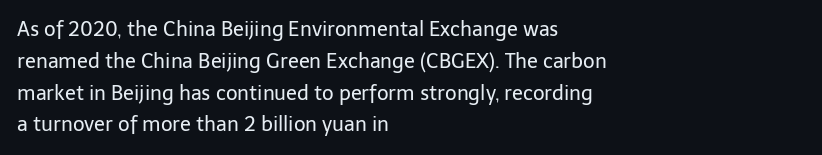
Q: Is the text bold? A: No.
Q: Is the text italic (slanted)? A: No, it is upright.
Q: Is the text underlined? A: No.
Q: How is the paragraph aligned? A: Left-aligned.
Q: Is the spacing between letters normal or unusually wide? A: Normal.
Q: Is the spacing between lines tight, normal or loose? A: Normal.
